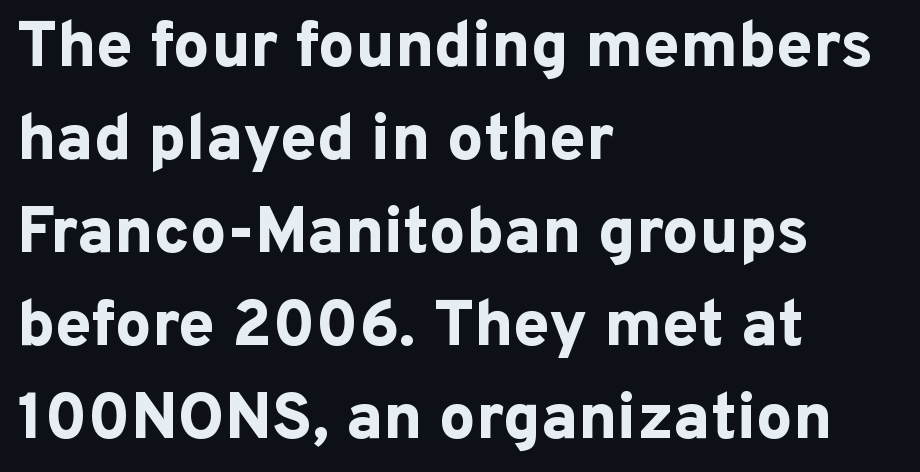
The passage shown is typed in a proportional face where columns would drift. You can tell from the bare stems that sans-serif type was used. As a designer I'd log this as weight 700, bold. Quick note: underline off.
